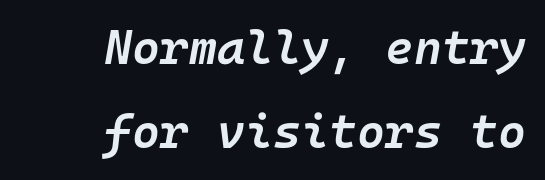
The image shows 48 px semibold type, italic (leaning right), monospaced; set right-aligned, line spacing 1.76x, normal letter spacing, not underlined; low stroke contrast and a medium x-height.
